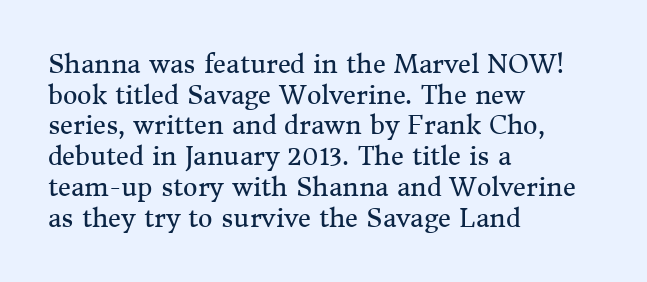
Q: Is the text bold? A: No.
Q: Is the text italic (slanted)? A: No, it is upright.
Q: Is the text underlined? A: No.
Q: How is the paragraph aligned? A: Left-aligned.
Q: Is the spacing between letters normal or unusually wide? A: Normal.
